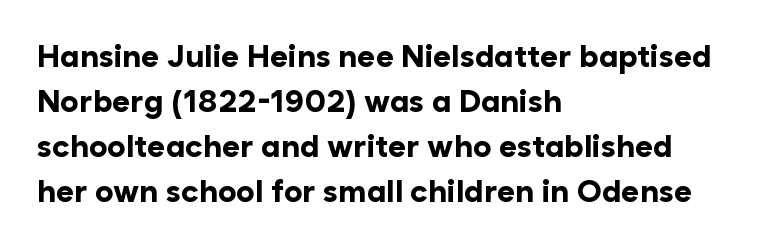
The image shows 31 px bold sans-serif type, upright; set left-aligned, normal line spacing (1.45x), normal letter spacing, not underlined; low stroke contrast and a medium x-height.
